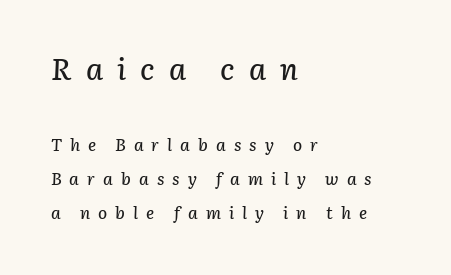
Q: Is the text italic (slanted)? A: Yes, it leans right by about 3 degrees.
Q: Is the text underlined? A: No.
Q: How is the paragraph aligned? A: Left-aligned.
Q: Is the spacing between letters normal or unusually wide? A: Unusually wide.
Q: Is the spacing between lines tight, normal or loose? A: Loose.
Q: Which block of text is set in a larger size, the first (top) or the second (bottom)? A: The first (top) one.
Q: Width (condensed, normal, or wide)? A: Normal.
Q: Stroke contrast? A: Low.
Q: x-height? A: Medium.
Q: Monospaced? A: No.
